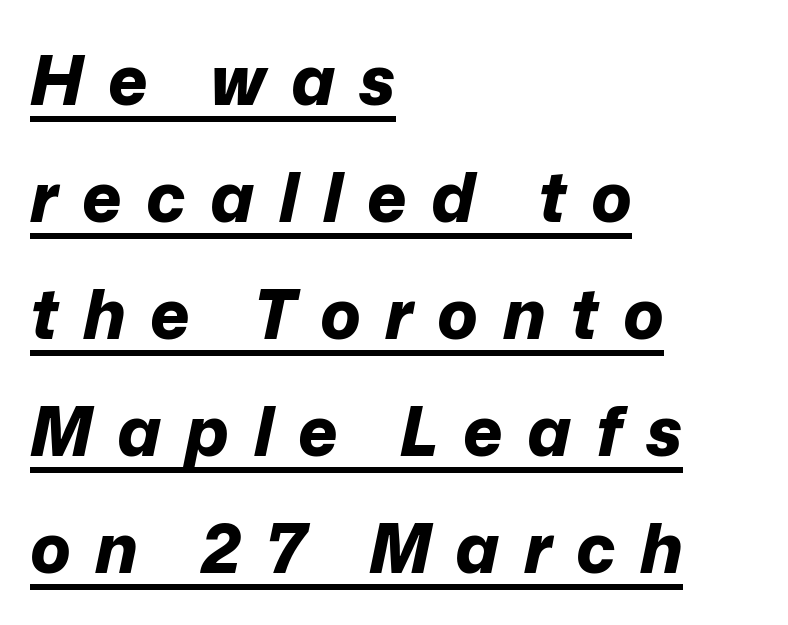
This sample carries an underscore along the baseline area. The face used here has a pronounced slope to its letters. Is the letter spacing exaggerated? Yes — the characters are pushed far apart. Do the characters align in a grid? No, the font is proportional.
